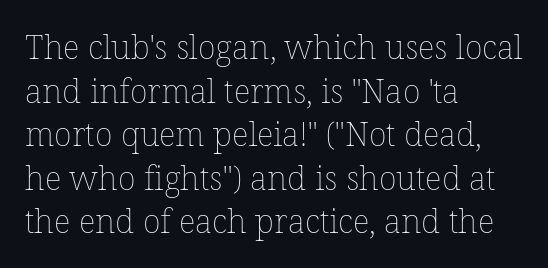
Casual observation: everything's shoved over to the left. Is there any slant? The stems are plumb. Honestly, there is no underline to notice here at all. Stroke mass is kept to a normal reading level or below. Do the characters align in a grid? No, the font is proportional. Normally led — the rows are evenly, conventionally spaced.
